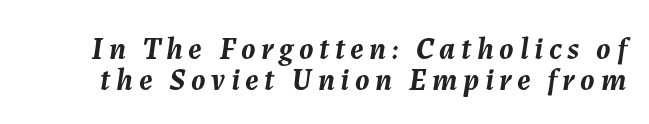
{"italic": "yes", "lean": "right", "slant_degrees": 7, "bold": "yes", "weight": "semibold", "width": "normal", "stroke_contrast": "medium", "x_height": "medium", "monospaced": "no", "underline": "no", "line_spacing": "tight", "line_spacing_ratio": 1.01, "glyph_px": 31}
